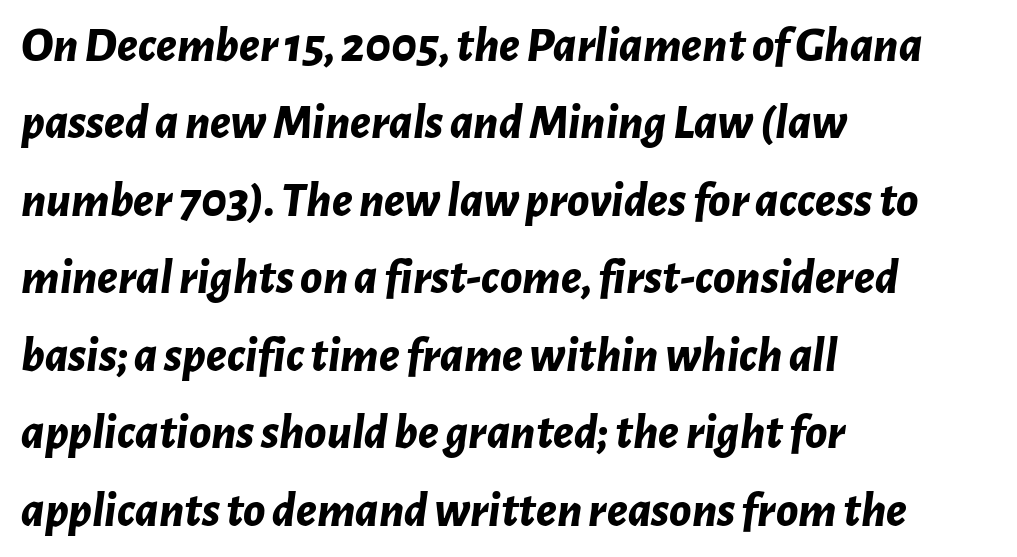
The glyphs look as if they've been sheared to an angle. Each letter keeps its own natural width here, so spacing adapts to shape. The passage shown is not underscored anywhere. Typeset ragged right — the left edge is the straight one. Letter spacing: default. In terms of leading, this rendering sits right in the middle.
